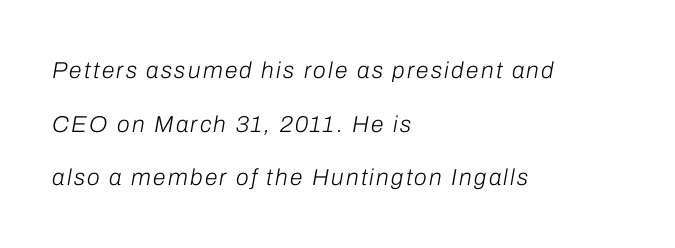
{"italic": "yes", "lean": "right", "slant_degrees": 10, "bold": "no", "underline": "no", "align": "left", "line_spacing": "loose", "line_spacing_ratio": 2.33, "glyph_px": 23}
